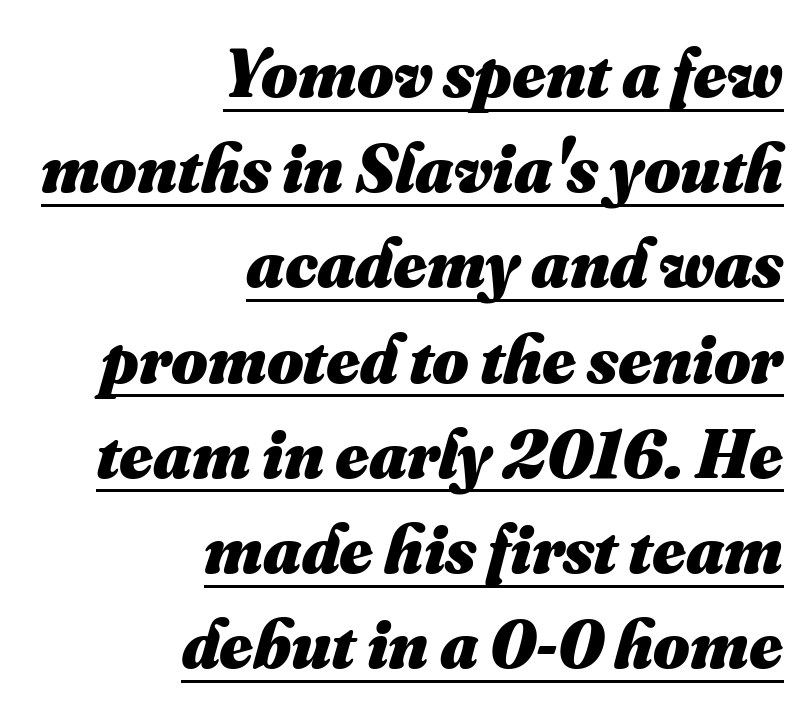
The image shows 70 px heavy type; set right-aligned, normal line spacing (1.36x), normal letter spacing, underlined; medium stroke contrast and a small x-height.
